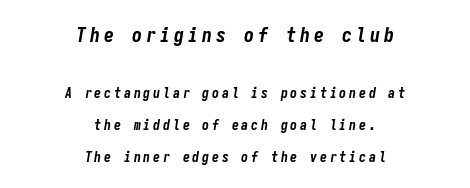
Q: Is the text bold? A: Yes.
Q: Is the text italic (slanted)? A: Yes, it leans right by about 9 degrees.
Q: Is the text underlined? A: No.
Q: How is the paragraph aligned? A: Centered.
Q: Is the spacing between letters normal or unusually wide? A: Unusually wide.
Q: Is the spacing between lines tight, normal or loose? A: Loose.
Q: Which block of text is set in a larger size, the first (top) or the second (bottom)? A: The first (top) one.
